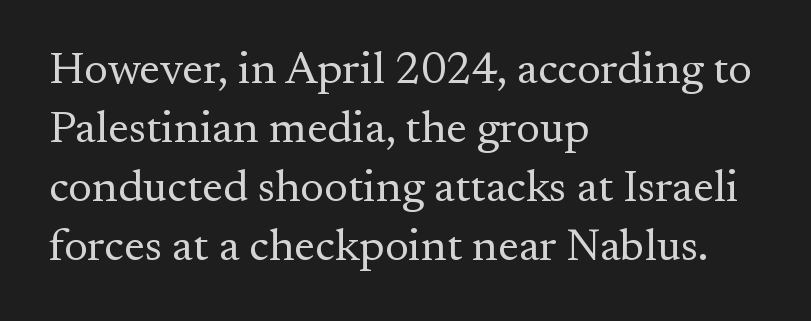
The text block is weighted toward the left margin, trailing off unevenly rightward. This rendering features lettering with no underline. Whoever set this chose a conventional vertical rhythm. Posture: vertical.
